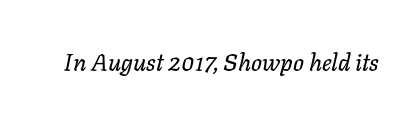
Q: Is the text italic (slanted)? A: Yes, it leans right by about 11 degrees.
Q: Is the text underlined? A: No.
Q: Is the spacing between letters normal or unusually wide? A: Normal.
